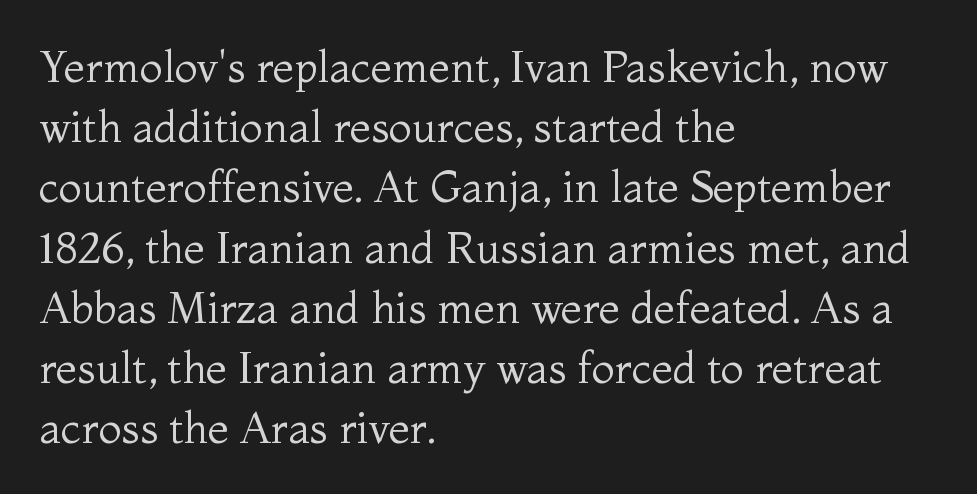
{"serif": "yes", "italic": "no", "bold": "no", "weight": "regular", "width": "normal", "stroke_contrast": "medium", "x_height": "medium", "monospaced": "no", "underline": "no", "align": "left", "line_spacing": "normal", "line_spacing_ratio": 1.4, "letter_spacing": "normal", "letter_spacing_em": 0.0, "glyph_px": 43}
